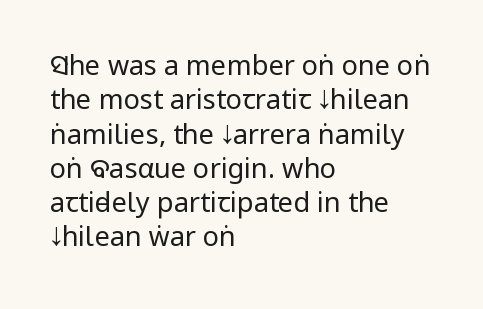
The image shows 27 px text type, upright; set left-aligned, normal line spacing (1.27x), normal letter spacing, not underlined.
